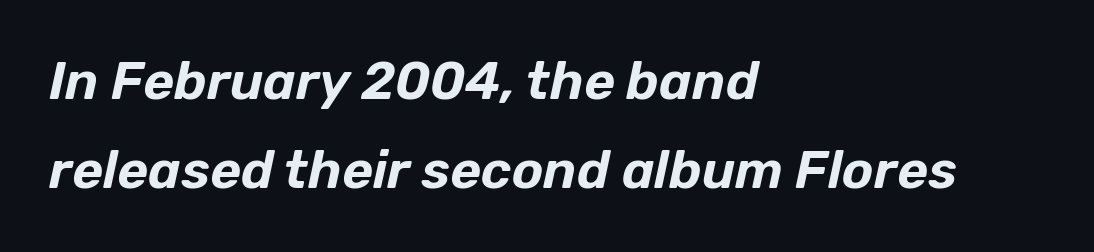
{"italic": "yes", "lean": "right", "slant_degrees": 12, "width": "normal", "stroke_contrast": "low", "x_height": "medium", "monospaced": "no", "underline": "no", "align": "left", "line_spacing": "normal", "line_spacing_ratio": 1.68, "letter_spacing": "normal", "letter_spacing_em": 0.0, "glyph_px": 53}
